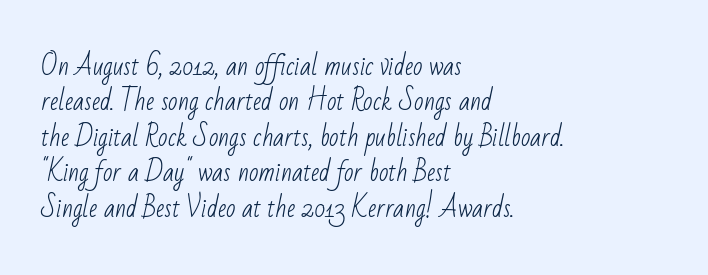
The image shows 25 px text type; set left-aligned, normal line spacing (1.42x), normal letter spacing, not underlined.
